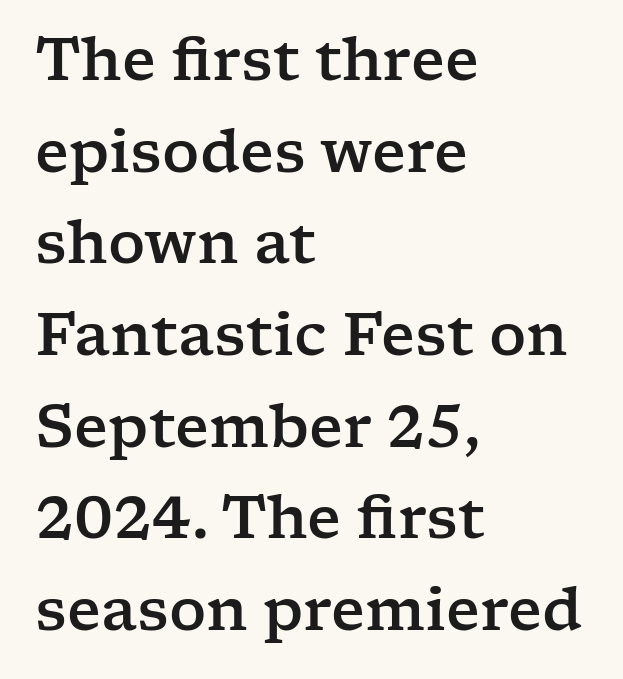
{"serif": "yes", "italic": "no", "width": "wide", "stroke_contrast": "low", "x_height": "medium", "monospaced": "no", "underline": "no", "align": "left", "line_spacing": "normal", "line_spacing_ratio": 1.58, "letter_spacing": "normal", "letter_spacing_em": 0.0, "glyph_px": 58}
